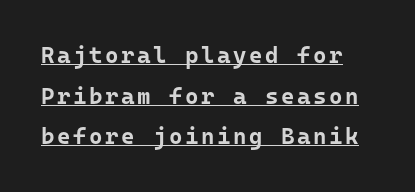
The image shows 23 px bold type, upright; set line spacing 1.77x, underlined.
